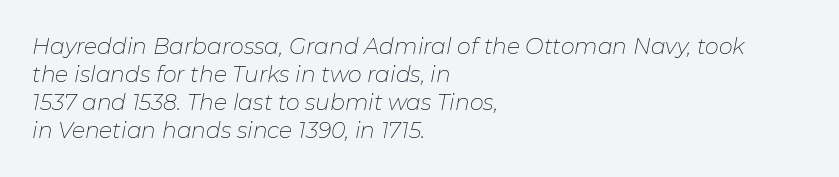
The whole block is typeset with a tilt. Glance below the letters and you will spot only blank space. Short note: letters normally spaced. Summary of vertical rhythm: regular, with standard interline spacing. Stems here are at most as thick as an everyday book face. The paragraph shown leans on its left margin.
